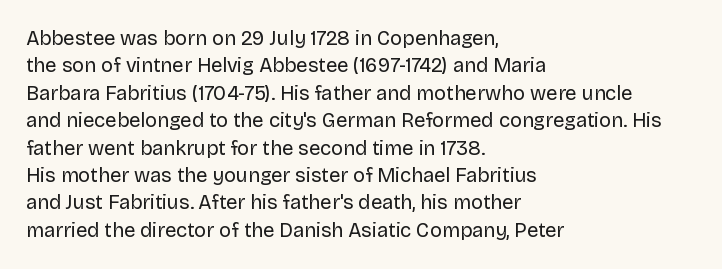
Q: Is the text bold? A: No.
Q: Is the text italic (slanted)? A: No, it is upright.
Q: Is the text underlined? A: No.
Q: How is the paragraph aligned? A: Left-aligned.
Q: Is the spacing between letters normal or unusually wide? A: Normal.
Q: Is the spacing between lines tight, normal or loose? A: Normal.
